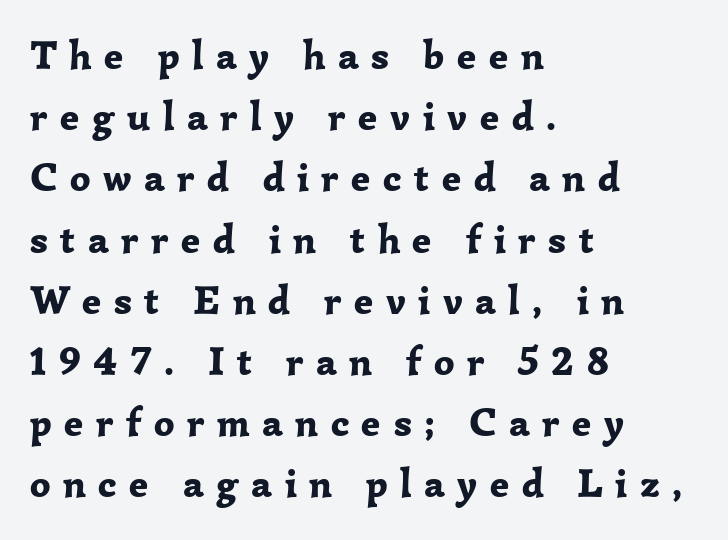
Q: Is the text bold? A: Yes.
Q: Is the text italic (slanted)? A: No, it is upright.
Q: Is the typeface a serif or a sans-serif typeface? A: Serif.
Q: Is the text underlined? A: No.
Q: How is the paragraph aligned? A: Left-aligned.
Q: Is the spacing between letters normal or unusually wide? A: Unusually wide.
Q: Is the spacing between lines tight, normal or loose? A: Normal.
Q: Width (condensed, normal, or wide)? A: Normal.
Q: Stroke contrast? A: Low.
Q: x-height? A: Medium.
Q: Monospaced? A: No.
